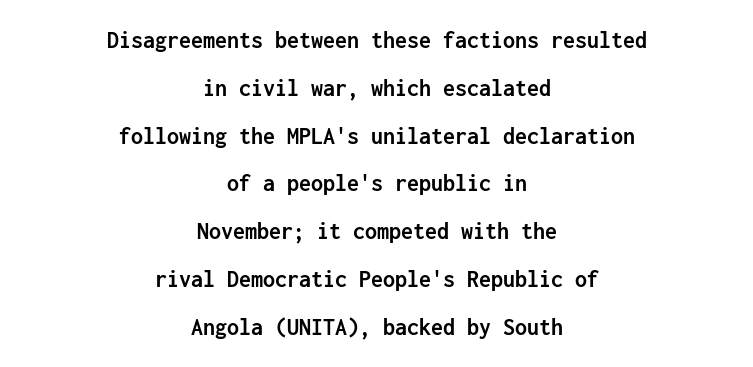
Q: Is the text bold? A: Yes.
Q: Is the text italic (slanted)? A: No, it is upright.
Q: Is the text underlined? A: No.
Q: How is the paragraph aligned? A: Centered.
Q: Is the spacing between letters normal or unusually wide? A: Normal.
Q: Is the spacing between lines tight, normal or loose? A: Loose.
